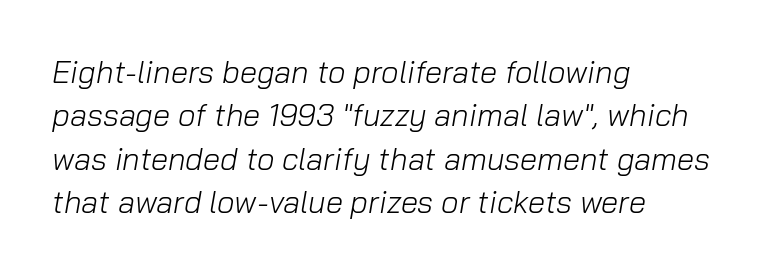
{"italic": "yes", "lean": "right", "slant_degrees": 10, "bold": "no", "weight": "light", "width": "normal", "stroke_contrast": "low", "x_height": "medium", "monospaced": "no", "underline": "no", "align": "left", "line_spacing": "normal", "line_spacing_ratio": 1.4, "letter_spacing": "normal", "letter_spacing_em": 0.0, "glyph_px": 31}
